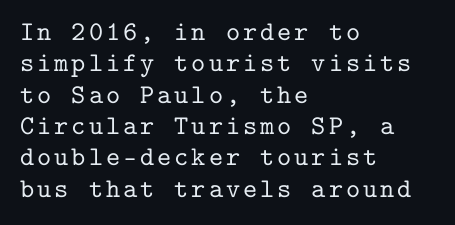
Q: Is the text italic (slanted)? A: No, it is upright.
Q: Is the text underlined? A: No.
Q: How is the paragraph aligned? A: Left-aligned.
